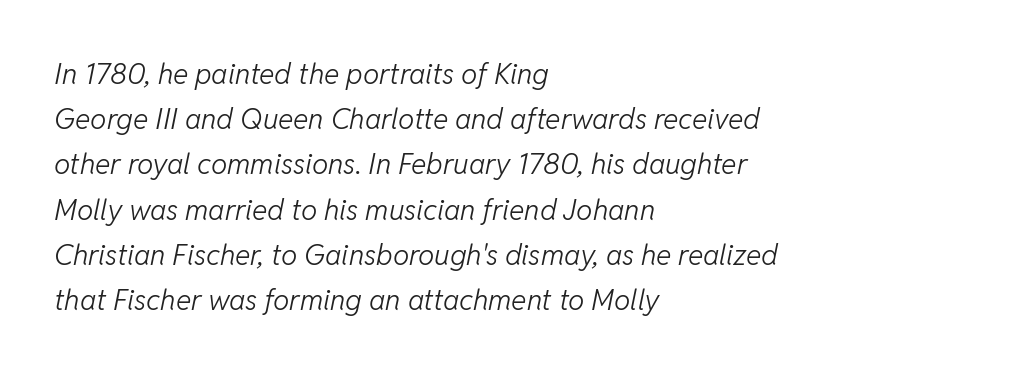
Q: Is the text bold? A: No.
Q: Is the text italic (slanted)? A: Yes, it leans right by about 11 degrees.
Q: Is the text underlined? A: No.
Q: How is the paragraph aligned? A: Left-aligned.
Q: Is the spacing between letters normal or unusually wide? A: Normal.
Q: Is the spacing between lines tight, normal or loose? A: Normal.
Q: Width (condensed, normal, or wide)? A: Normal.
Q: Stroke contrast? A: Low.
Q: x-height? A: Medium.
Q: Monospaced? A: No.
